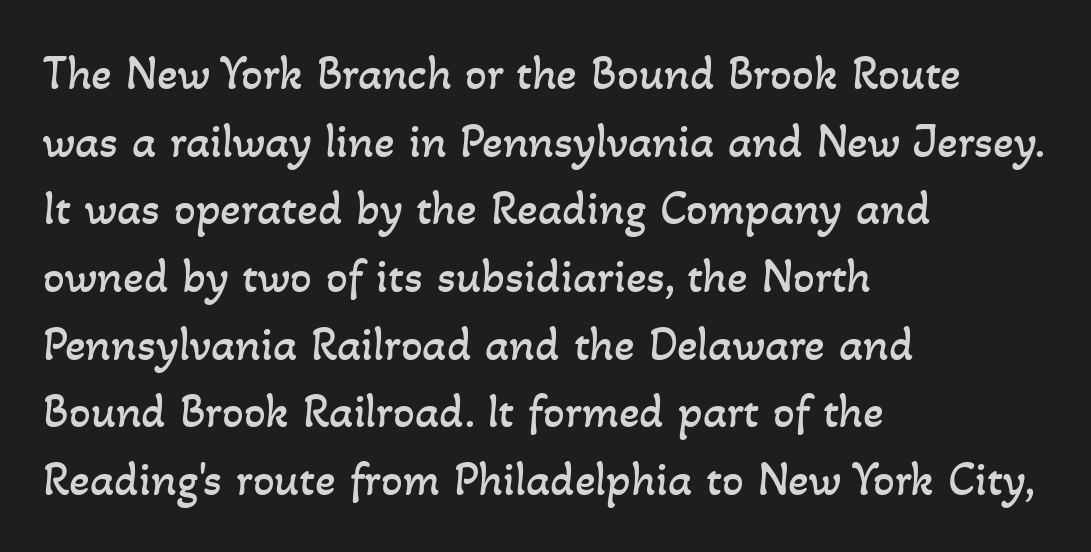
The image shows 48 px regular-weight type; set left-aligned, normal line spacing (1.41x), normal letter spacing, not underlined; low stroke contrast and a small x-height.
